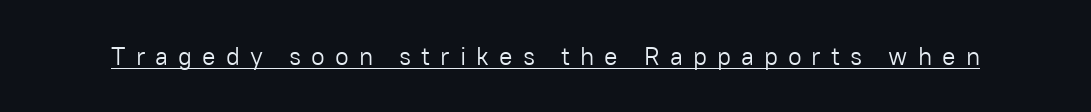
The image shows 25 px text type, upright; set unusually wide letter spacing (+0.4 em), underlined.
